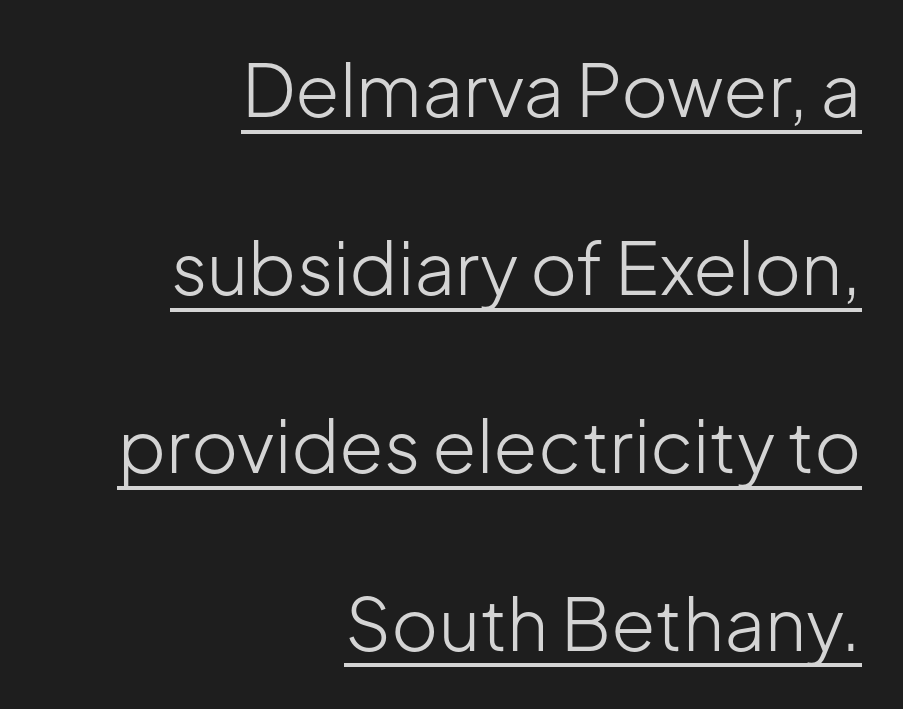
The glyphs in this specimen are sans serif. Look at the tracking — it's just the regular setting, nothing added. These lines stack with their right ends in a neat column. One glance says open: line gaps are wider than usual. The lettering holds an erect, upright posture throughout.
